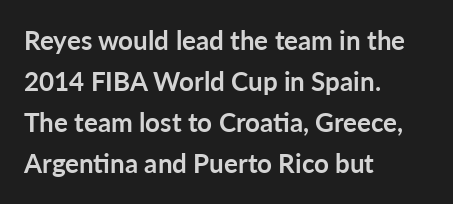
The image shows 26 px bold type, upright; set left-aligned, normal line spacing (1.58x), normal letter spacing, not underlined.
